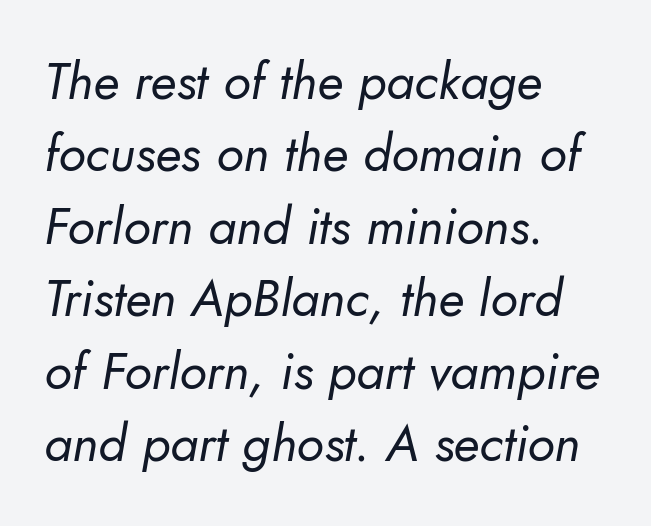
{"serif": "no", "bold": "no", "weight": "regular", "width": "normal", "stroke_contrast": "low", "x_height": "small", "monospaced": "no", "underline": "no", "align": "left", "line_spacing": "normal", "line_spacing_ratio": 1.42, "letter_spacing": "normal", "letter_spacing_em": 0.0, "glyph_px": 51}
